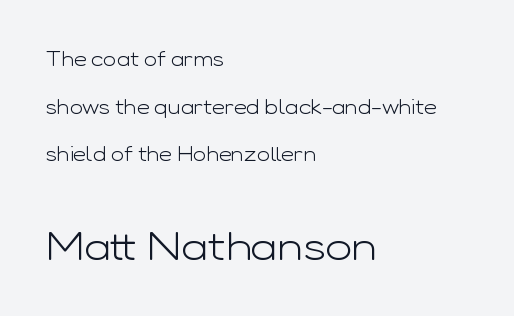
The image shows 40 px light, wide sans-serif type, upright; set left-aligned, loose line spacing (2.38x), normal letter spacing, not underlined; the second (bottom) block is 2.0x larger; low stroke contrast and a medium x-height.
